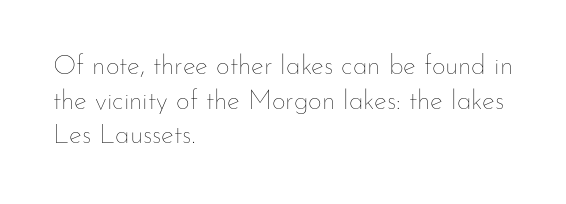
The image shows 27 px text type, upright; set left-aligned, normal line spacing (1.28x), normal letter spacing, not underlined.
